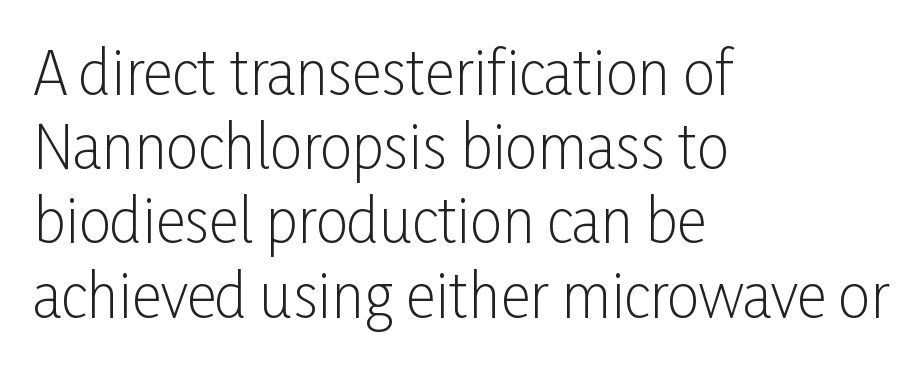
Q: Is the text bold? A: No.
Q: Is the text italic (slanted)? A: No, it is upright.
Q: Is the typeface a serif or a sans-serif typeface? A: Sans-serif.
Q: Is the text underlined? A: No.
Q: How is the paragraph aligned? A: Left-aligned.
Q: Is the spacing between letters normal or unusually wide? A: Normal.
Q: Is the spacing between lines tight, normal or loose? A: Normal.
Q: Width (condensed, normal, or wide)? A: Condensed.
Q: Stroke contrast? A: Low.
Q: x-height? A: Medium.
Q: Monospaced? A: No.
